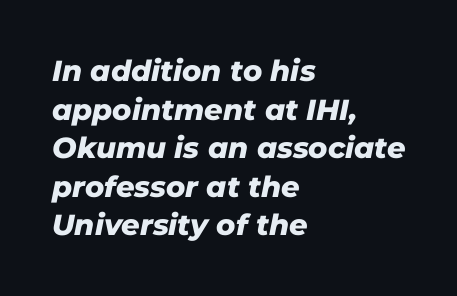
Q: Is the text bold? A: Yes.
Q: Is the text italic (slanted)? A: Yes, it leans right by about 11 degrees.
Q: Is the text underlined? A: No.
Q: How is the paragraph aligned? A: Left-aligned.
Q: Is the spacing between letters normal or unusually wide? A: Normal.
Q: Is the spacing between lines tight, normal or loose? A: Normal.
Q: Width (condensed, normal, or wide)? A: Normal.
Q: Stroke contrast? A: Low.
Q: x-height? A: Medium.
Q: Monospaced? A: No.
